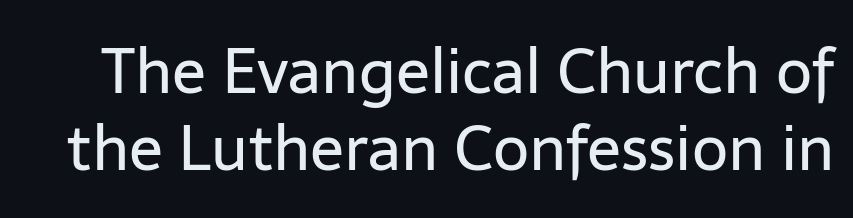
The image shows 63 px regular-weight sans-serif type, upright; set line spacing 1.22x, normal letter spacing, not underlined; low stroke contrast and a medium x-height.
